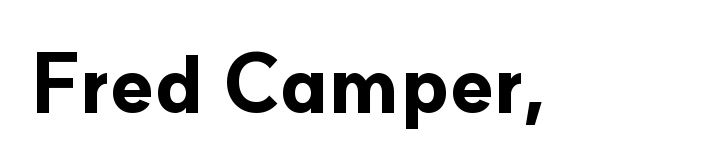
The image shows 79 px bold sans-serif type, upright; set normal letter spacing, not underlined; low stroke contrast and a small x-height.
